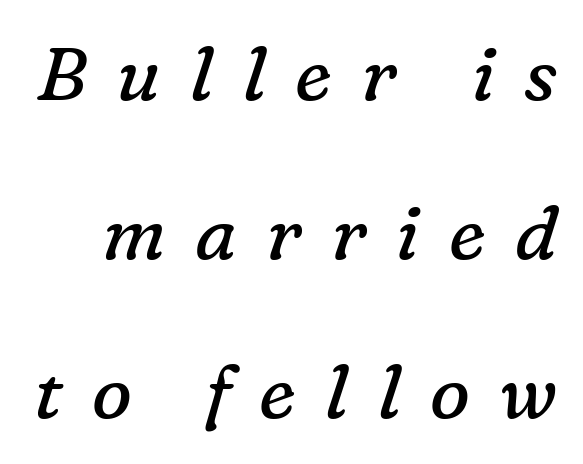
Think standard paragraph weight, or any step lighter than that. These lines stand farther apart than default settings would place them. Varying glyph widths throughout — classic text-font behaviour. The face used here has a pronounced slope to its letters. These lines have a slow, spaced-out rhythm from letter to letter.
